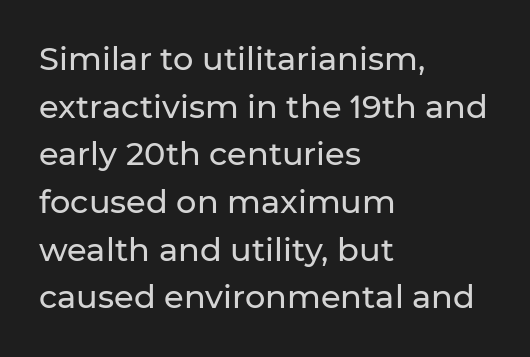
Q: Is the text italic (slanted)? A: No, it is upright.
Q: Is the typeface a serif or a sans-serif typeface? A: Sans-serif.
Q: Is the text underlined? A: No.
Q: How is the paragraph aligned? A: Left-aligned.
Q: Is the spacing between letters normal or unusually wide? A: Normal.
Q: Is the spacing between lines tight, normal or loose? A: Normal.
Q: Width (condensed, normal, or wide)? A: Normal.
Q: Stroke contrast? A: Low.
Q: x-height? A: Medium.
Q: Monospaced? A: No.
